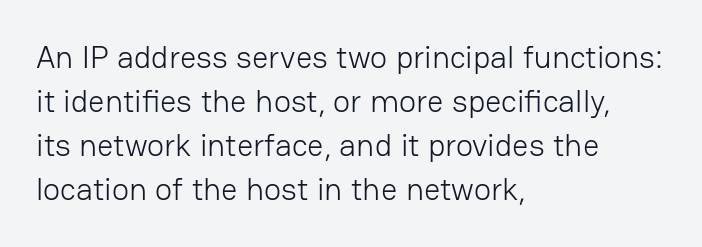
Q: Is the text bold? A: No.
Q: Is the text italic (slanted)? A: No, it is upright.
Q: Is the typeface a serif or a sans-serif typeface? A: Sans-serif.
Q: Is the text underlined? A: No.
Q: How is the paragraph aligned? A: Left-aligned.
Q: Is the spacing between letters normal or unusually wide? A: Normal.
Q: Is the spacing between lines tight, normal or loose? A: Normal.
Q: Width (condensed, normal, or wide)? A: Normal.
Q: Stroke contrast? A: Low.
Q: x-height? A: Medium.
Q: Monospaced? A: No.
